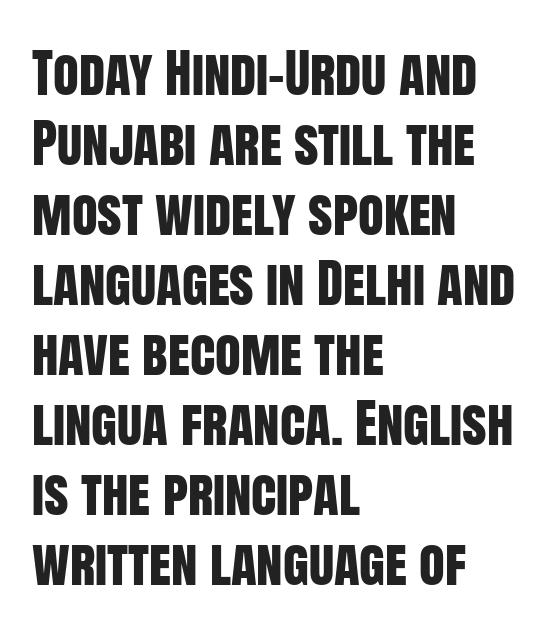
{"serif": "no", "italic": "no", "width": "condensed", "stroke_contrast": "low", "x_height": "large", "monospaced": "no", "underline": "no", "align": "left", "line_spacing": "normal", "line_spacing_ratio": 1.32, "letter_spacing": "normal", "letter_spacing_em": 0.0, "glyph_px": 53}
